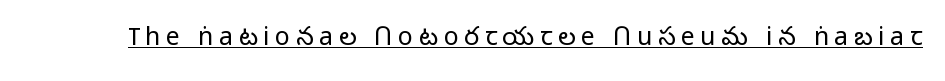
Q: Is the text bold? A: No.
Q: Is the text italic (slanted)? A: No, it is upright.
Q: Is the text underlined? A: Yes.
Q: Is the spacing between letters normal or unusually wide? A: Unusually wide.
